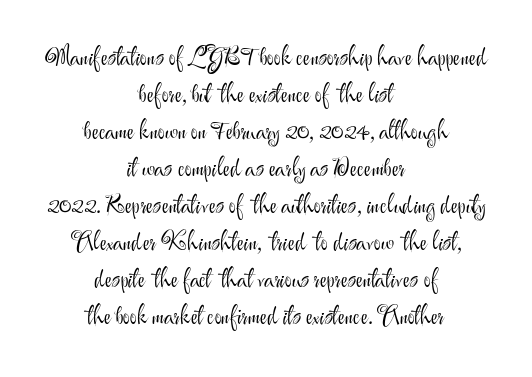
Underline: absent. Honestly, the row spacing looks completely unremarkable. Letter spacing: default. These glyphs show unthickened strokes, regular width or finer.
